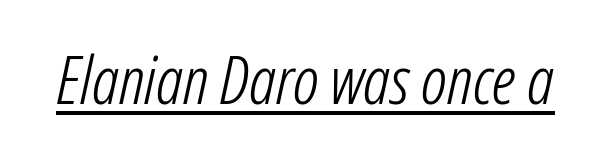
The image shows 67 px light, condensed type, italic (leaning right); set normal letter spacing, underlined; low stroke contrast and a medium x-height.
